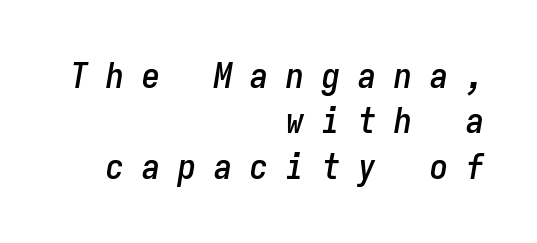
Q: Is the text italic (slanted)? A: Yes, it leans right by about 9 degrees.
Q: Is the text underlined? A: No.
Q: How is the paragraph aligned? A: Right-aligned.
Q: Is the spacing between letters normal or unusually wide? A: Unusually wide.
Q: Is the spacing between lines tight, normal or loose? A: Normal.
Q: Width (condensed, normal, or wide)? A: Condensed.
Q: Stroke contrast? A: Low.
Q: x-height? A: Medium.
Q: Monospaced? A: Yes.
